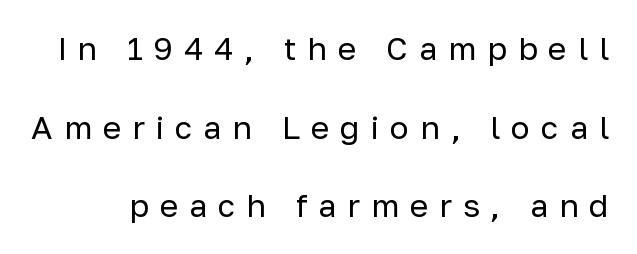
The image shows 32 px regular-weight sans-serif type, upright; set loose line spacing (2.46x), unusually wide letter spacing (+0.34 em), not underlined; low stroke contrast and a medium x-height.
